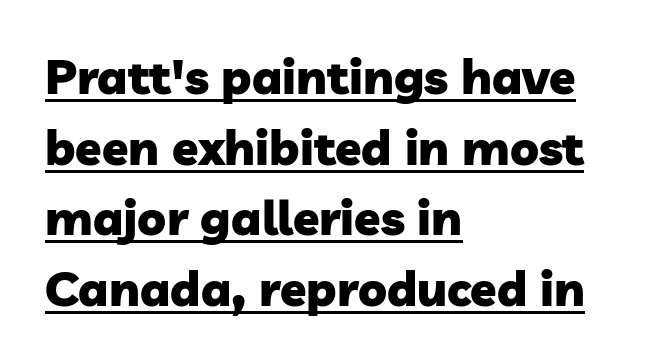
The image shows 48 px heavy sans-serif type; set left-aligned, normal line spacing (1.47x), normal letter spacing, underlined; low stroke contrast and a medium x-height.
